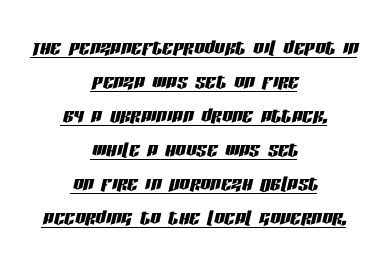
{"italic": "yes", "lean": "right", "slant_degrees": 13, "underline": "yes", "align": "center", "line_spacing": "normal", "line_spacing_ratio": 1.31, "letter_spacing": "normal", "letter_spacing_em": 0.0, "glyph_px": 26}
